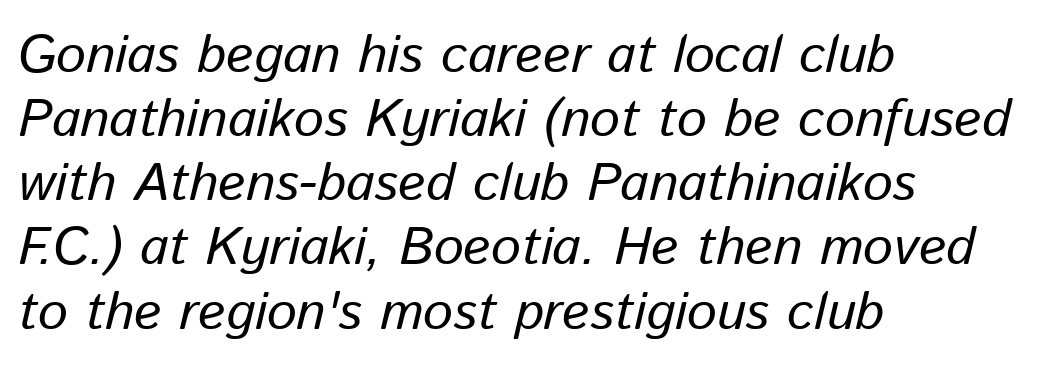
The image shows 53 px text type, italic (leaning right); set left-aligned, line spacing 1.21x, normal letter spacing, not underlined; low stroke contrast and a medium x-height.
